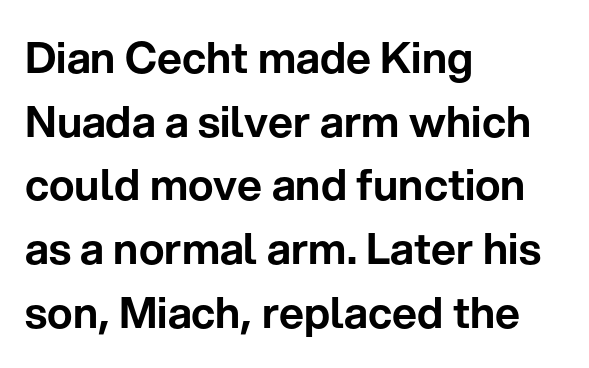
Leading: standard. Where is the straight margin? On the left. These lines are rendered in a variable-pitch font. Inter-character spacing is left at the font's built-in metrics. Tall strokes in this sample are plumb rather than angled. Serif or sans? Sans — the stroke terminals are bare.
